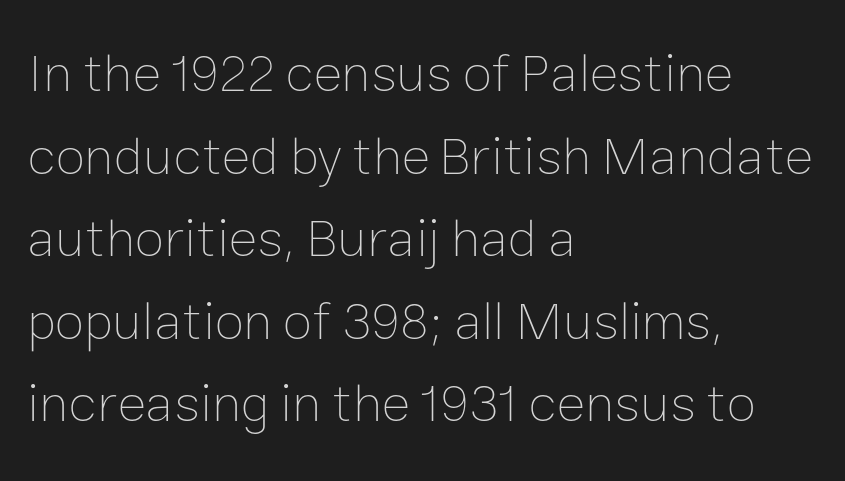
Leftover space on each line is placed entirely after the last word. No chunkiness to these letters — they're not bold. This sample has the flowing, uneven cadence of proportional lettering. Every stem runs plumb, perpendicular to the baseline. The line texture is even and compact thanks to regular tracking.
